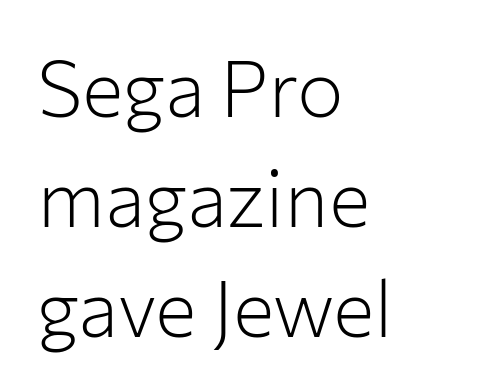
The image shows 78 px light sans-serif type, upright; set left-aligned, normal line spacing (1.41x), normal letter spacing, not underlined; low stroke contrast and a medium x-height.
